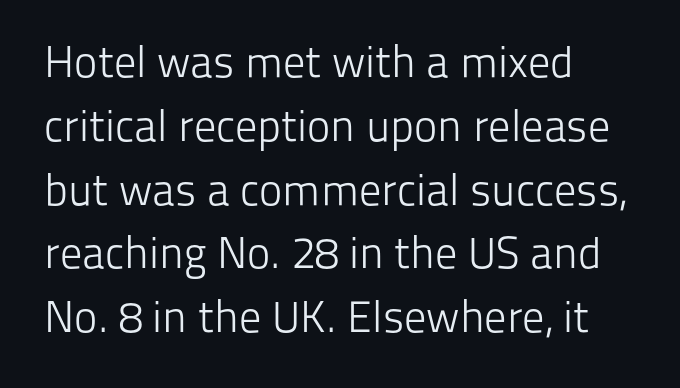
The image shows 44 px light sans-serif type, upright; set left-aligned, normal line spacing (1.45x), normal letter spacing, not underlined; low stroke contrast and a medium x-height.
